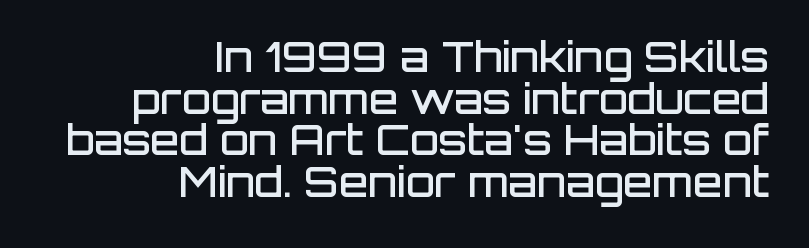
Set as a demibold, roughly 600 on the weight scale. Font category for this specimen: sans-serif. The leading is snug, giving the passage a crowded texture. The lines in this sample share a right terminus and differ only in where they begin. The area under the type is left untouched. The passage shown has conventional tracking throughout.
